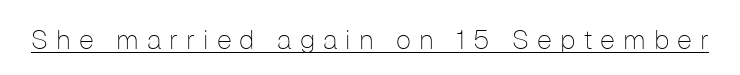
The image shows 27 px text type, upright; set unusually wide letter spacing (+0.29 em), underlined.
